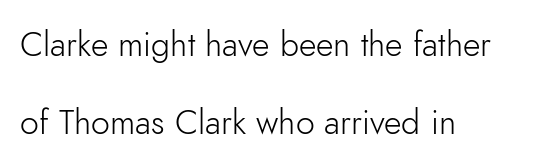
Q: Is the text bold? A: No.
Q: Is the text italic (slanted)? A: No, it is upright.
Q: Is the typeface a serif or a sans-serif typeface? A: Sans-serif.
Q: Is the text underlined? A: No.
Q: How is the paragraph aligned? A: Left-aligned.
Q: Is the spacing between letters normal or unusually wide? A: Normal.
Q: Is the spacing between lines tight, normal or loose? A: Loose.
Q: Width (condensed, normal, or wide)? A: Normal.
Q: Stroke contrast? A: Low.
Q: x-height? A: Small.
Q: Monospaced? A: No.
